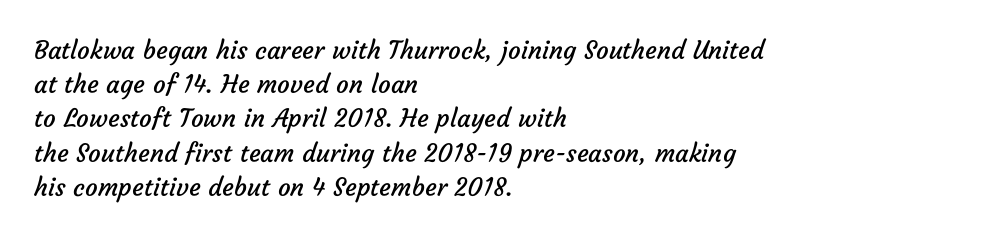
{"bold": "no", "underline": "no", "align": "left", "line_spacing": "normal", "line_spacing_ratio": 1.37, "letter_spacing": "normal", "letter_spacing_em": 0.0, "glyph_px": 25}
